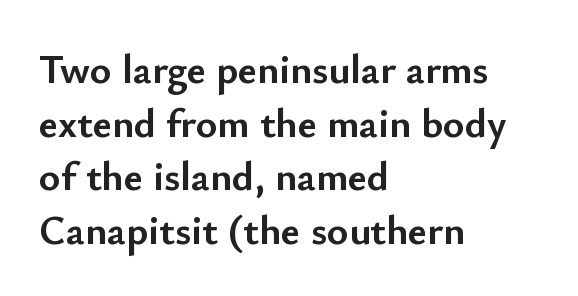
Q: Is the text bold? A: Yes.
Q: Is the text italic (slanted)? A: No, it is upright.
Q: Is the typeface a serif or a sans-serif typeface? A: Sans-serif.
Q: Is the text underlined? A: No.
Q: How is the paragraph aligned? A: Left-aligned.
Q: Is the spacing between letters normal or unusually wide? A: Normal.
Q: Is the spacing between lines tight, normal or loose? A: Normal.
Q: Width (condensed, normal, or wide)? A: Normal.
Q: Stroke contrast? A: Low.
Q: x-height? A: Small.
Q: Monospaced? A: No.
